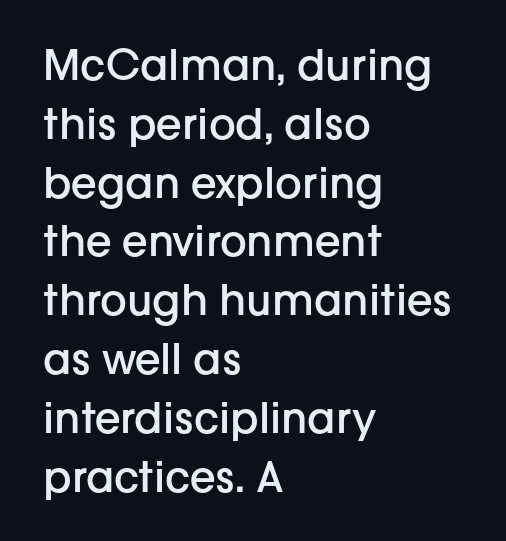
{"serif": "no", "italic": "no", "bold": "semi", "weight": "semibold", "width": "normal", "stroke_contrast": "low", "x_height": "medium", "monospaced": "no", "underline": "no", "align": "left", "line_spacing": "normal", "line_spacing_ratio": 1.4, "letter_spacing": "normal", "letter_spacing_em": 0.0, "glyph_px": 42}
